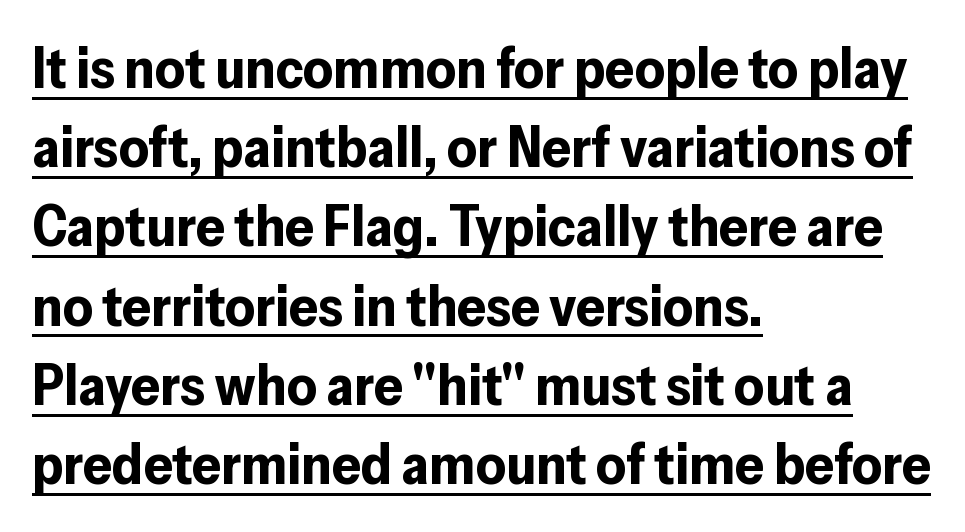
{"serif": "no", "italic": "no", "bold": "yes", "weight": "bold", "width": "normal", "stroke_contrast": "low", "x_height": "medium", "monospaced": "no", "underline": "yes", "align": "left", "line_spacing": "normal", "line_spacing_ratio": 1.39, "letter_spacing": "normal", "letter_spacing_em": 0.0, "glyph_px": 57}
